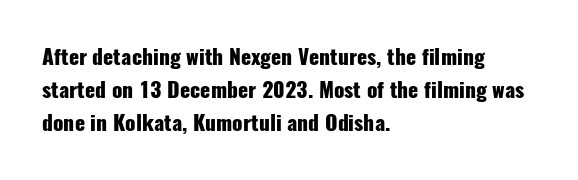
{"italic": "no", "bold": "yes", "underline": "no", "align": "left", "line_spacing": "normal", "line_spacing_ratio": 1.58, "letter_spacing": "normal", "letter_spacing_em": 0.0, "glyph_px": 21}
